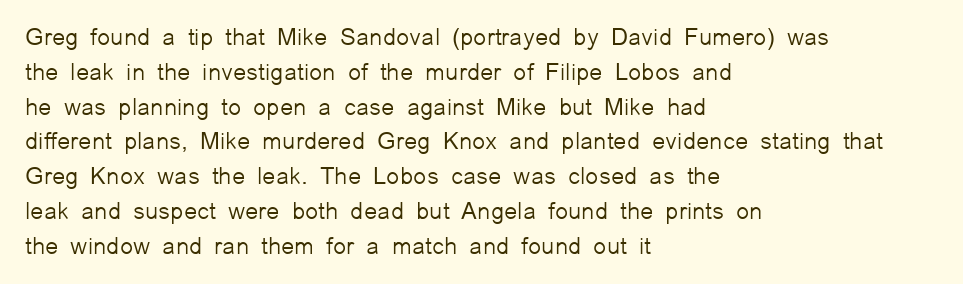
{"italic": "no", "bold": "no", "underline": "no", "align": "left", "line_spacing": "normal", "line_spacing_ratio": 1.45, "letter_spacing": "normal", "letter_spacing_em": 0.0, "glyph_px": 24}
